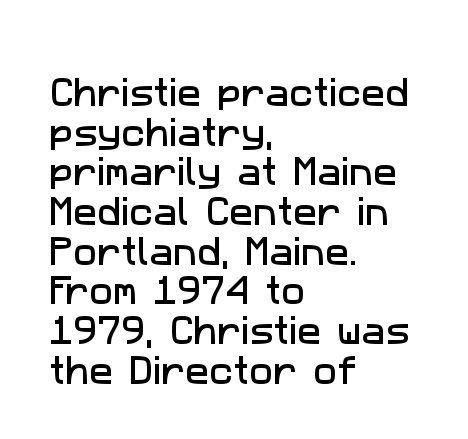
The image shows 32 px sans-serif type; set left-aligned, line spacing 1.24x, normal letter spacing, not underlined; low stroke contrast and a medium x-height.
